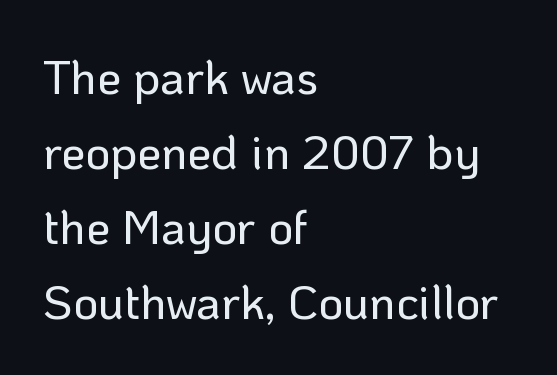
The image shows 48 px sans-serif type, upright; set left-aligned, normal line spacing (1.56x), normal letter spacing, not underlined; low stroke contrast and a medium x-height.
